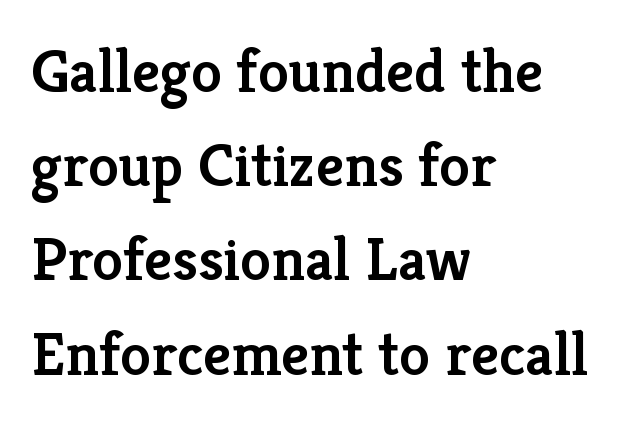
The image shows 62 px semibold serif type, upright; set left-aligned, normal line spacing (1.52x), normal letter spacing, not underlined; low stroke contrast and a medium x-height.
